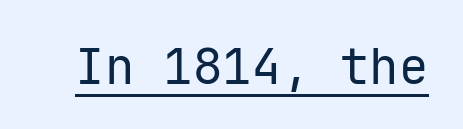
The image shows 49 px regular-weight sans-serif type, upright, monospaced; set normal letter spacing, underlined; low stroke contrast and a medium x-height.
